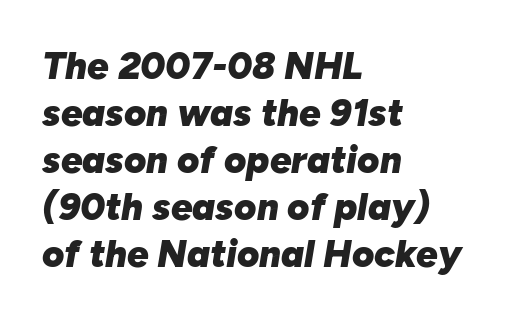
Tracking here is standard; glyphs follow each other at the usual distance. Unmarked baselines from the first word to the last. The rendering uses natural spacing where letterforms have individual widths. This sample uses an oblique cut, with every glyph tilted off the vertical. A classic flush-left, rag-right setting is used for this passage. Weight check: bold — yes, fully.
